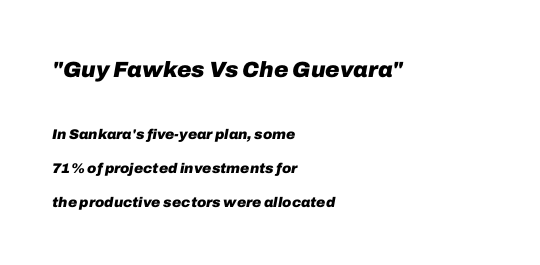
How would I describe the line gaps? Wide and relaxed. Yep, that's italic — everything's leaning. The rendering uses a bold face; every stroke is thick and dark. The face used here appears at its bigger size in the upper chunk. The gaps between neighbouring characters are ordinary and unremarkable. Each row of text sits above clean, open space.
